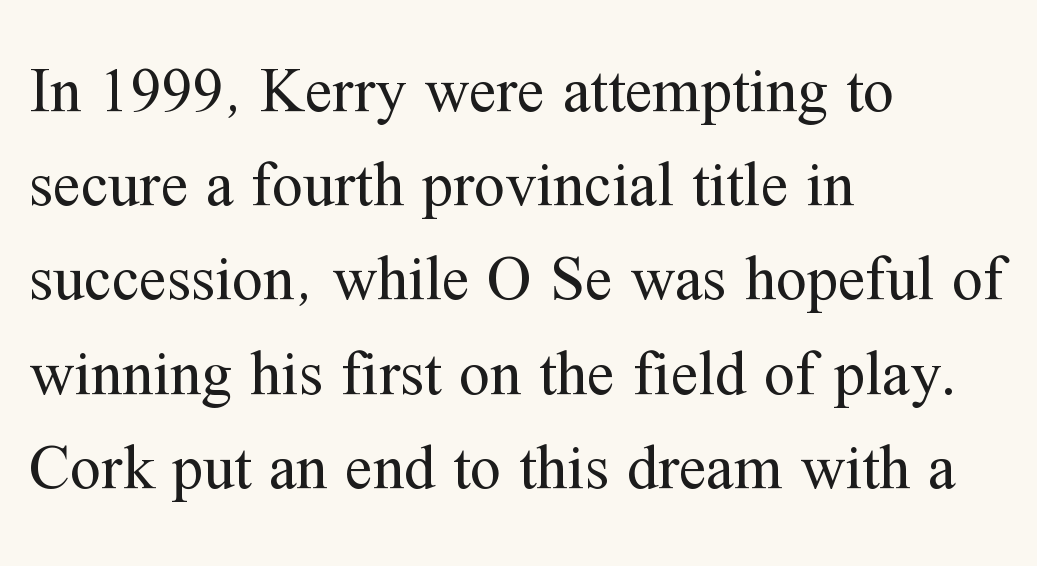
Font category for this specimen: serif. Any mark beneath the type? The region is blank. Honestly, the row spacing looks completely unremarkable. The rendering uses natural spacing where letterforms have individual widths. The rendering anchors every line to the left-hand side.
